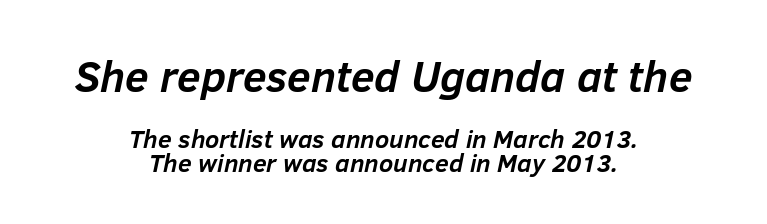
Q: Is the text bold? A: Yes.
Q: Is the text italic (slanted)? A: Yes, it leans right by about 12 degrees.
Q: Is the text underlined? A: No.
Q: How is the paragraph aligned? A: Centered.
Q: Is the spacing between letters normal or unusually wide? A: Normal.
Q: Is the spacing between lines tight, normal or loose? A: Tight.
Q: Which block of text is set in a larger size, the first (top) or the second (bottom)? A: The first (top) one.
Q: Width (condensed, normal, or wide)? A: Normal.
Q: Stroke contrast? A: Low.
Q: x-height? A: Medium.
Q: Monospaced? A: No.
